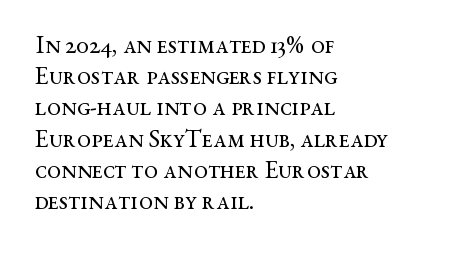
{"italic": "no", "bold": "no", "underline": "no", "align": "left", "line_spacing": "normal", "line_spacing_ratio": 1.25, "letter_spacing": "normal", "letter_spacing_em": 0.0, "glyph_px": 25}
